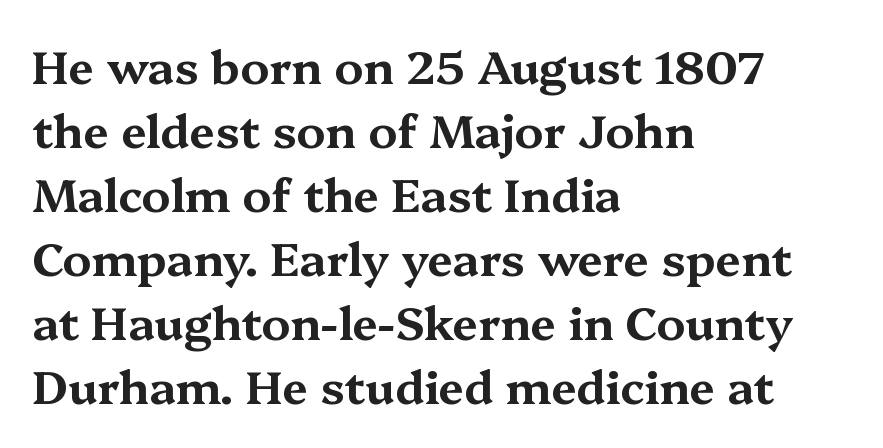
Q: Is the text italic (slanted)? A: No, it is upright.
Q: Is the typeface a serif or a sans-serif typeface? A: Serif.
Q: Is the text underlined? A: No.
Q: How is the paragraph aligned? A: Left-aligned.
Q: Is the spacing between letters normal or unusually wide? A: Normal.
Q: Is the spacing between lines tight, normal or loose? A: Normal.
Q: Width (condensed, normal, or wide)? A: Wide.
Q: Stroke contrast? A: Medium.
Q: x-height? A: Medium.
Q: Monospaced? A: No.
